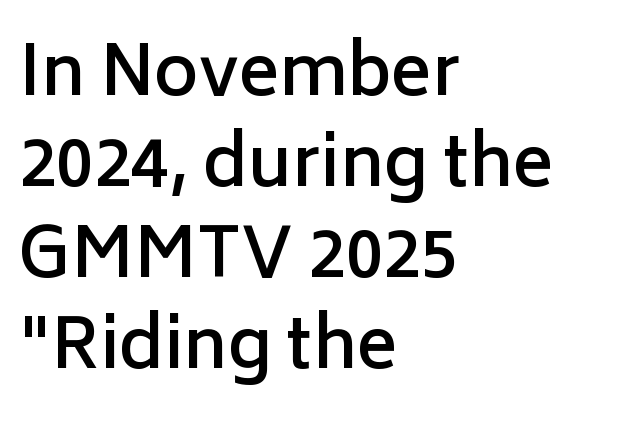
Is this a fixed-width face? No — the glyphs have proportional, varying widths. Honestly, the row spacing looks completely unremarkable. A bare baseline throughout the passage. A student would call this left alignment; a typographer would say flush left, rag right. These lines keep a tight, regular rhythm from letter to letter.
